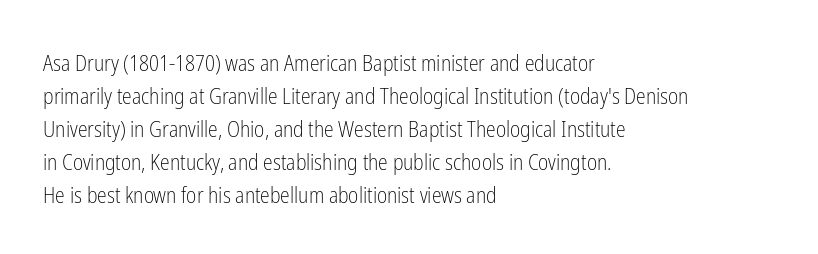
The image shows 22 px text type, upright; set left-aligned, normal line spacing (1.5x), normal letter spacing, not underlined.
